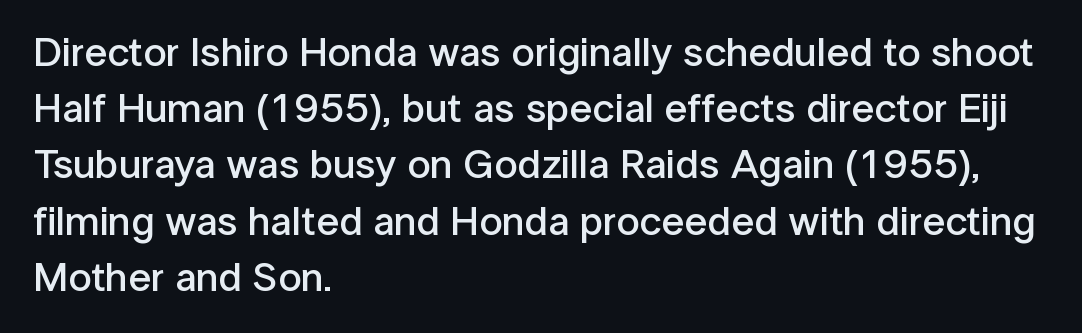
The image shows 41 px semibold sans-serif type, upright; set left-aligned, normal line spacing (1.37x), normal letter spacing, not underlined; low stroke contrast and a medium x-height.
